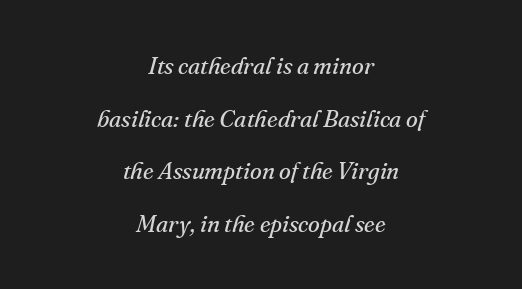
{"italic": "yes", "lean": "right", "slant_degrees": 16, "bold": "no", "underline": "no", "align": "center", "line_spacing": "loose", "line_spacing_ratio": 2.19, "letter_spacing": "normal", "letter_spacing_em": 0.0, "glyph_px": 24}
